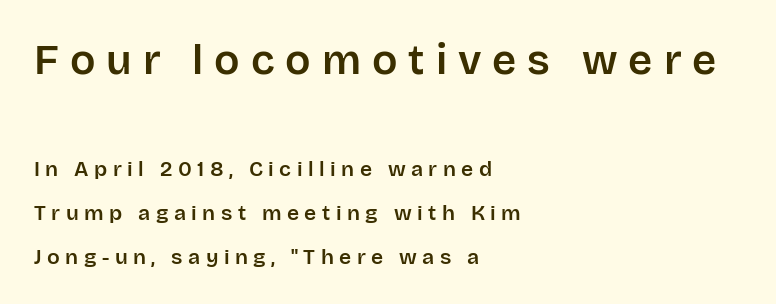
Q: Is the text italic (slanted)? A: No, it is upright.
Q: Is the typeface a serif or a sans-serif typeface? A: Sans-serif.
Q: Is the text underlined? A: No.
Q: How is the paragraph aligned? A: Left-aligned.
Q: Is the spacing between letters normal or unusually wide? A: Unusually wide.
Q: Is the spacing between lines tight, normal or loose? A: Loose.
Q: Which block of text is set in a larger size, the first (top) or the second (bottom)? A: The first (top) one.
Q: Width (condensed, normal, or wide)? A: Normal.
Q: Stroke contrast? A: Low.
Q: x-height? A: Large.
Q: Monospaced? A: No.
